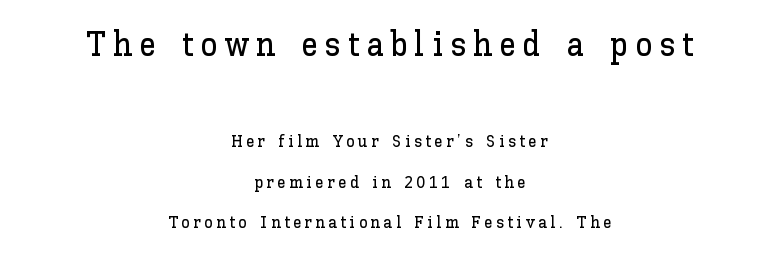
The image shows 34 px text type, upright; set centered, loose line spacing (2.36x), unusually wide letter spacing (+0.2 em), not underlined; the first (top) block is 2.0x larger; low stroke contrast and a medium x-height.
